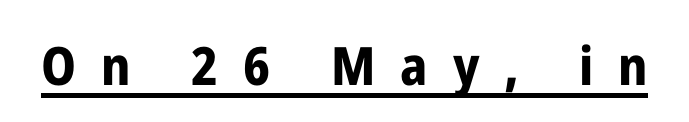
Q: Is the text bold? A: Yes.
Q: Is the text italic (slanted)? A: No, it is upright.
Q: Is the typeface a serif or a sans-serif typeface? A: Sans-serif.
Q: Is the text underlined? A: Yes.
Q: Is the spacing between letters normal or unusually wide? A: Unusually wide.
Q: Width (condensed, normal, or wide)? A: Condensed.
Q: Stroke contrast? A: Low.
Q: x-height? A: Medium.
Q: Monospaced? A: No.
